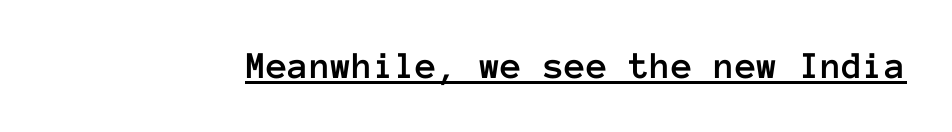
Compared with undecorated copy, this sample adds a rule below the words. A typesetter would call this monospace, since all characters share one set width. In terms of posture, this sample is upright. Letter spacing: default.
